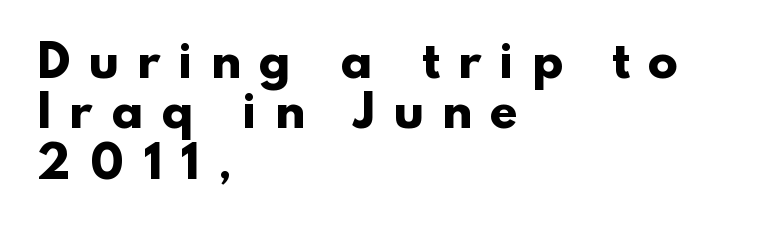
The image shows 45 px heavy sans-serif type; set left-aligned, tight line spacing (1.12x), unusually wide letter spacing (+0.41 em), not underlined; low stroke contrast and a small x-height.
